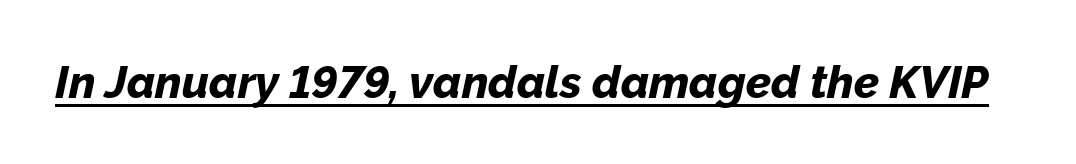
The letters sit at their default tracking, neither squeezed nor spread. The face used here has a pronounced slope to its letters. The rendering uses a bold face; every stroke is thick and dark. The letters advance in unequal steps, a hallmark of proportional type. A rule runs beneath these lines of type.
